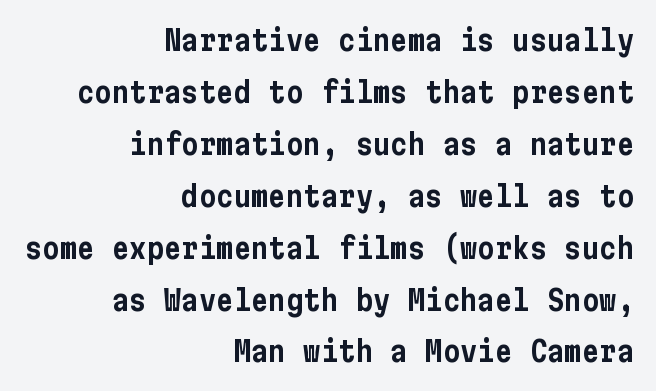
The image shows 29 px condensed sans-serif type, upright; set right-aligned, line spacing 1.79x, normal letter spacing, not underlined; low stroke contrast and a medium x-height.
